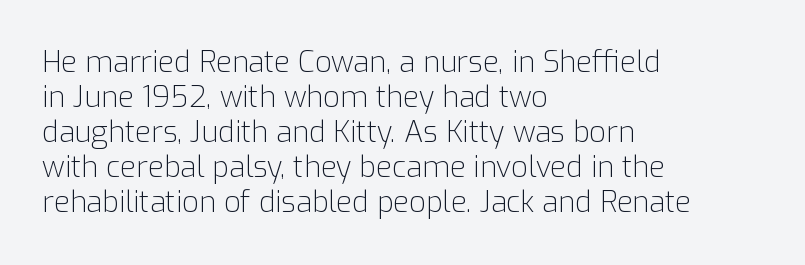
The image shows 29 px light sans-serif type, upright; set left-aligned, line spacing 1.21x, normal letter spacing, not underlined; low stroke contrast and a medium x-height.
